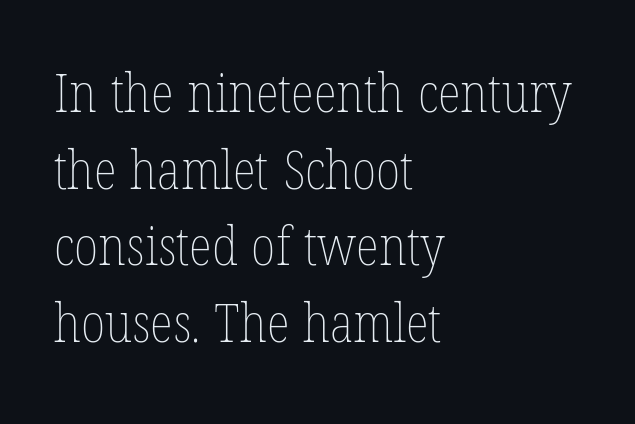
Weight: not bold — regular or lighter. Students, observe: this is what conventionally led text looks like. Honestly, there is no underline to notice here at all. The face used here is rendered with its standard letterfit. Italic: no, the glyphs are upright roman. Notice how the passage keeps a crisp vertical edge on the left only.
